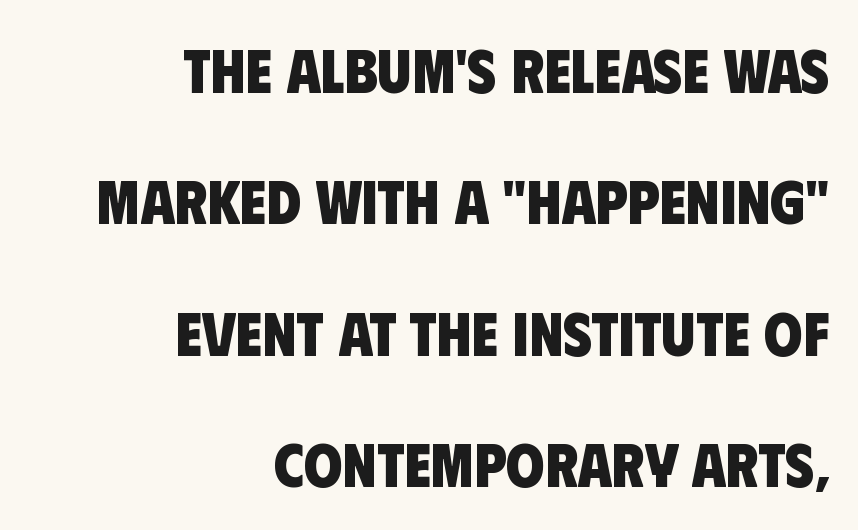
Q: Is the text bold? A: Yes.
Q: Is the typeface a serif or a sans-serif typeface? A: Sans-serif.
Q: Is the text underlined? A: No.
Q: How is the paragraph aligned? A: Right-aligned.
Q: Is the spacing between letters normal or unusually wide? A: Normal.
Q: Is the spacing between lines tight, normal or loose? A: Loose.
Q: Width (condensed, normal, or wide)? A: Condensed.
Q: Stroke contrast? A: Low.
Q: x-height? A: Large.
Q: Monospaced? A: No.
